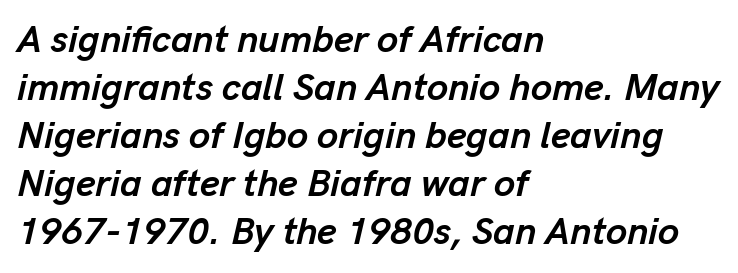
The image shows 38 px semibold type, italic (leaning right); set left-aligned, normal line spacing (1.26x), normal letter spacing, not underlined; low stroke contrast and a medium x-height.
